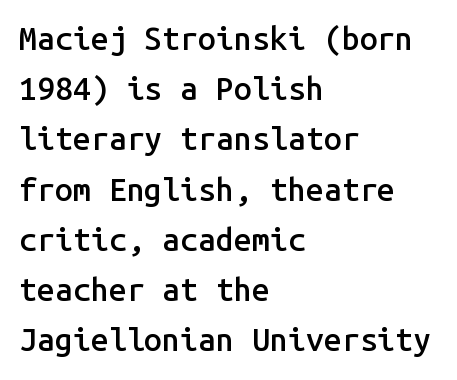
The image shows 32 px semibold sans-serif type, upright, monospaced; set left-aligned, normal line spacing (1.57x), normal letter spacing, not underlined; low stroke contrast and a medium x-height.
